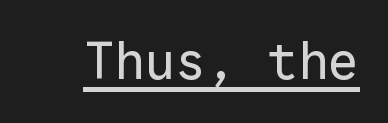
Weight: not bold — regular or lighter. Compared with typical body copy, the letter spacing here is the same. Stroke terminals: plain, sans-serif. Each letter, wide or thin by design, is forced into the same width here.
